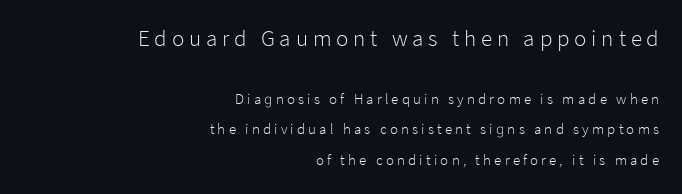
The image shows 23 px text type, upright; set right-aligned, loose line spacing (2.05x), unusually wide letter spacing (+0.21 em), not underlined; the first (top) block is 1.53x larger.
